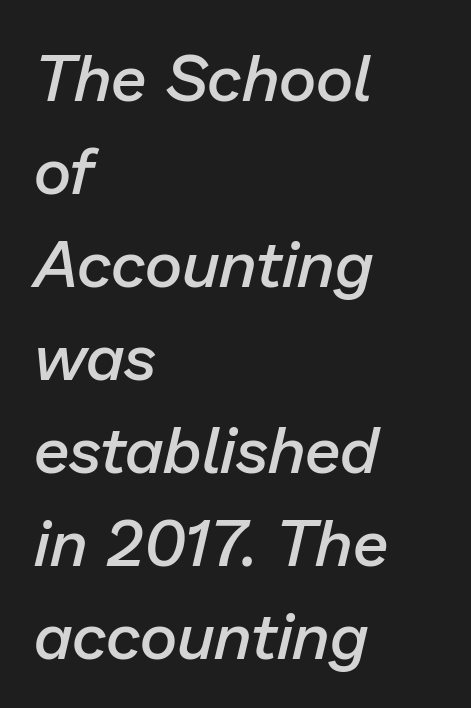
Q: Is the text bold? A: Semi-bold.
Q: Is the text italic (slanted)? A: Yes, it leans right by about 13 degrees.
Q: Is the text underlined? A: No.
Q: How is the paragraph aligned? A: Left-aligned.
Q: Is the spacing between letters normal or unusually wide? A: Normal.
Q: Is the spacing between lines tight, normal or loose? A: Normal.
Q: Width (condensed, normal, or wide)? A: Normal.
Q: Stroke contrast? A: Low.
Q: x-height? A: Medium.
Q: Monospaced? A: No.
